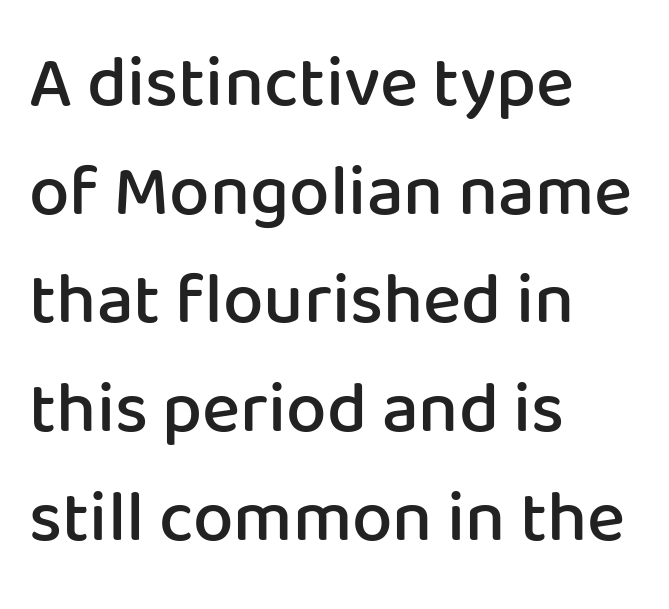
Letters rest on an invisible, unmarked baseline. This sample uses plain, unmodified letter spacing. Is this a sans? Yes — the strokes have no serifs. Teacher's note: observe the even left margin — that is flush-left alignment.
